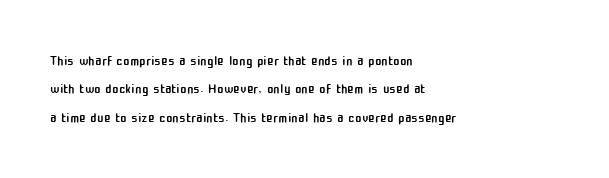
Q: Is the text bold? A: No.
Q: Is the text italic (slanted)? A: No, it is upright.
Q: Is the text underlined? A: No.
Q: How is the paragraph aligned? A: Left-aligned.
Q: Is the spacing between letters normal or unusually wide? A: Normal.
Q: Is the spacing between lines tight, normal or loose? A: Normal.
